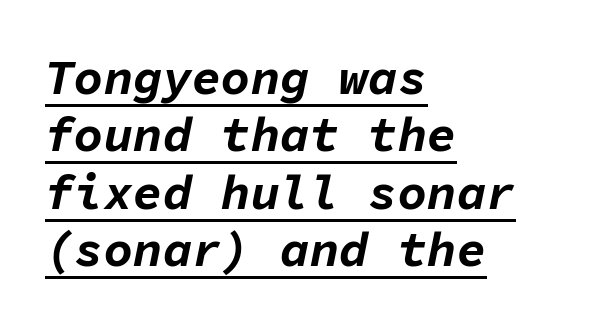
These characters rest on top of a visible drawn line. Leftover space on each line is placed entirely after the last word. When letters slant like this, we call the style italic. Look at the stroke-to-counter ratio: heavy, a bold. Spacing verdict: monospaced, one width for all characters. Standard letterfit; no display-style spreading of the glyphs.
